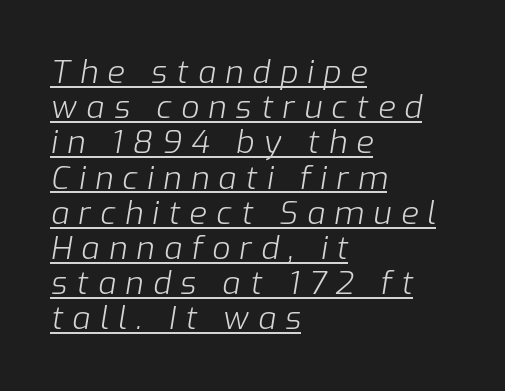
The image shows 32 px light type, italic (leaning right); set left-aligned, tight line spacing (1.1x), unusually wide letter spacing (+0.29 em), underlined; low stroke contrast and a medium x-height.
